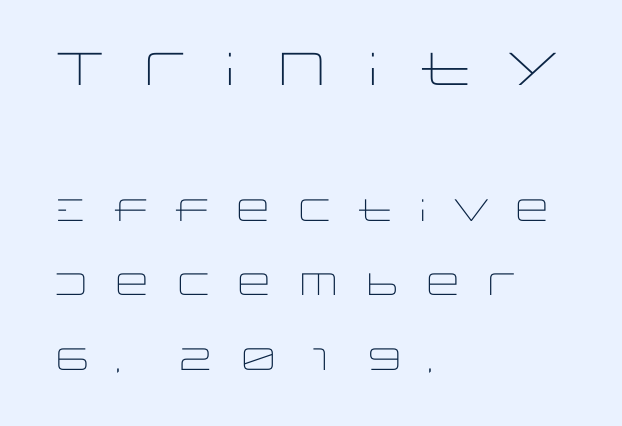
Between these two stacked blocks, the higher one wins on size. This sample uses expanded letter spacing, leaving extra air between glyphs. Designer's note — italics off, roman on. The face looks like a standard text weight, possibly lighter. Any mark beneath the type? The region is blank.
